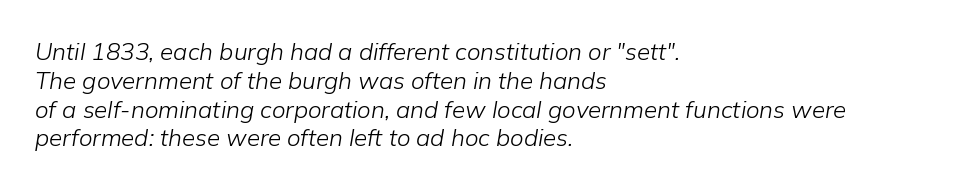
The image shows 24 px text type, italic (leaning right); set left-aligned, line spacing 1.2x, normal letter spacing, not underlined.
